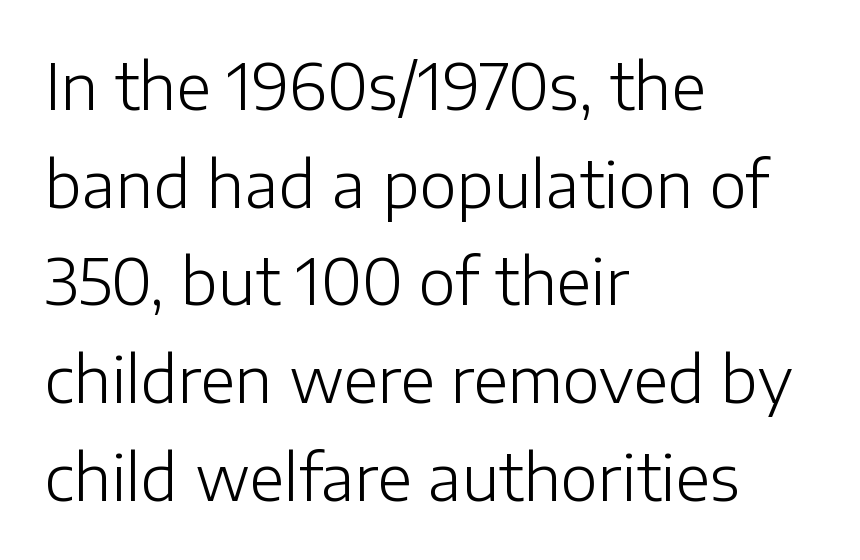
{"serif": "no", "italic": "no", "bold": "no", "weight": "light", "width": "normal", "stroke_contrast": "low", "x_height": "medium", "monospaced": "no", "underline": "no", "align": "left", "line_spacing": "normal", "line_spacing_ratio": 1.55, "letter_spacing": "normal", "letter_spacing_em": 0.0, "glyph_px": 63}
